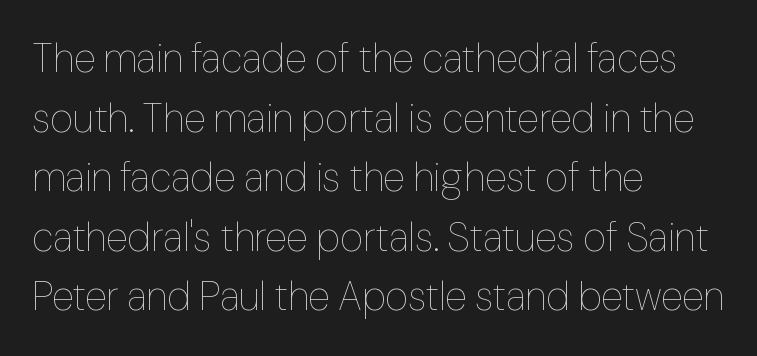
Rows of type keep a routine distance in the vertical direction. The letters look calm and open, with moderate or lighter stems. A typesetter would mark this as roman, not italic. Honestly, there is no underline to notice here at all. The letters advance in unequal steps, a hallmark of proportional type.
